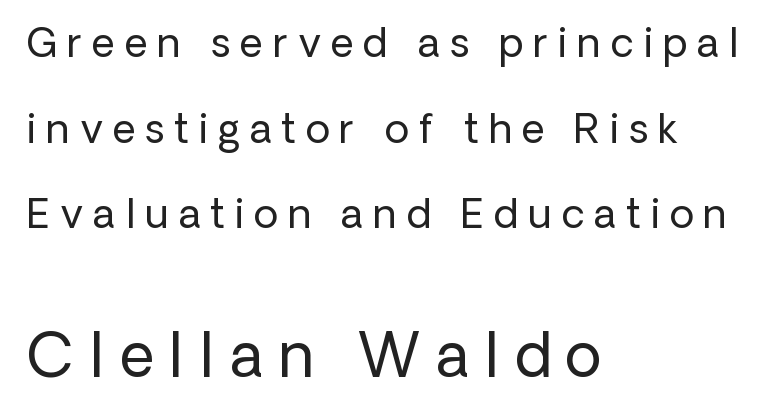
Alignment: flush left. Looks like regular typesetting: each glyph gets only the width it needs. Does the bottom block carry the larger type? Yes, it does. The passage shown is not underscored anywhere. Each stroke keeps to a modest, everyday thickness or less. I'd call this a sans setting — the letters go barefoot.
